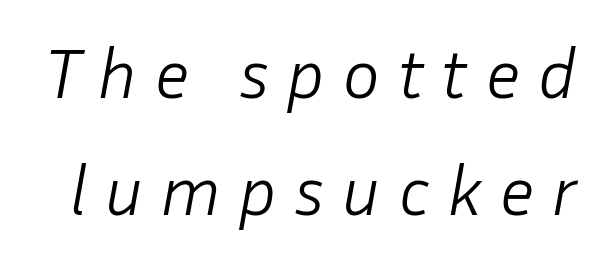
The image shows 71 px light type, italic (leaning right); set normal line spacing (1.65x), unusually wide letter spacing (+0.24 em), not underlined; low stroke contrast and a medium x-height.
